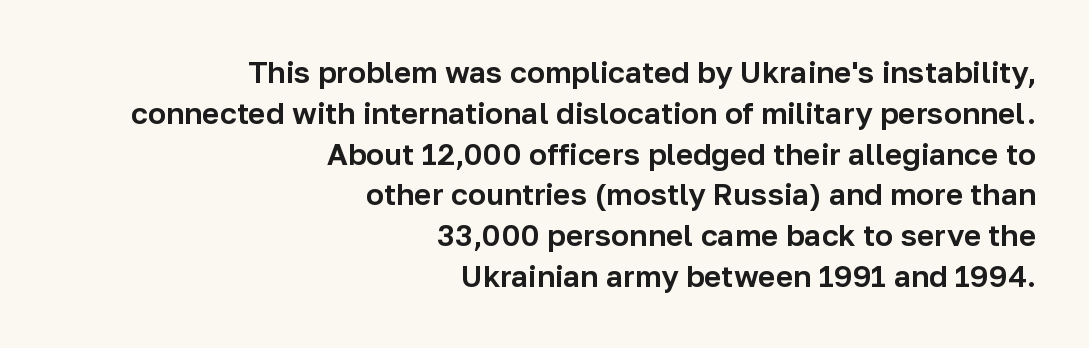
Interline gaps are of average width in this sample. Leftover space on each line is placed entirely before the opening word. Rule under the text: the space is simply empty. In terms of posture, this sample is upright.
